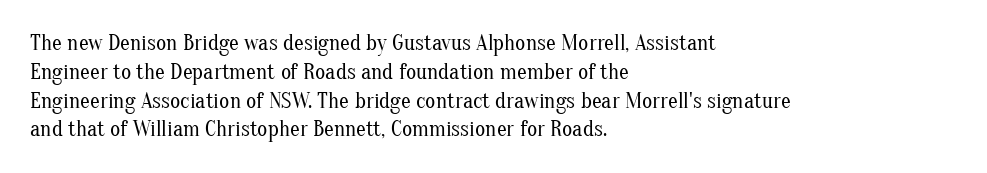
Q: Is the text bold? A: No.
Q: Is the text italic (slanted)? A: No, it is upright.
Q: Is the text underlined? A: No.
Q: How is the paragraph aligned? A: Left-aligned.
Q: Is the spacing between letters normal or unusually wide? A: Normal.
Q: Is the spacing between lines tight, normal or loose? A: Normal.
